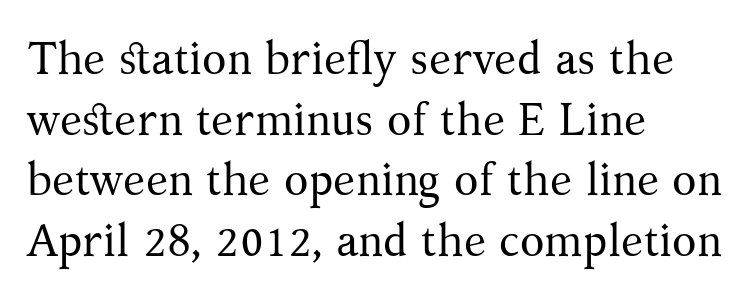
The image shows 45 px regular-weight serif type, upright; set left-aligned, normal line spacing (1.35x), normal letter spacing, not underlined; medium stroke contrast and a medium x-height.
